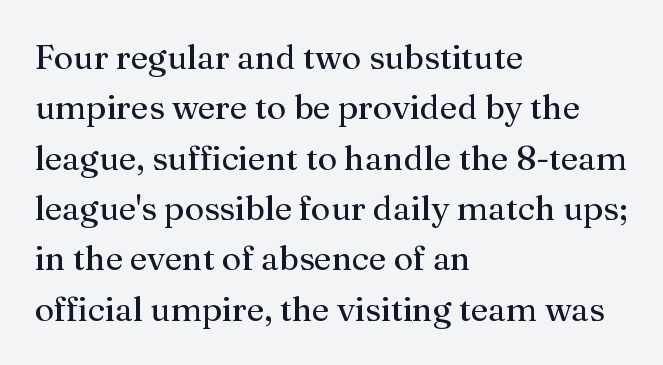
Q: Is the text bold? A: No.
Q: Is the text italic (slanted)? A: No, it is upright.
Q: Is the typeface a serif or a sans-serif typeface? A: Serif.
Q: Is the text underlined? A: No.
Q: How is the paragraph aligned? A: Left-aligned.
Q: Is the spacing between letters normal or unusually wide? A: Normal.
Q: Is the spacing between lines tight, normal or loose? A: Normal.
Q: Width (condensed, normal, or wide)? A: Normal.
Q: Stroke contrast? A: Medium.
Q: x-height? A: Medium.
Q: Monospaced? A: No.
